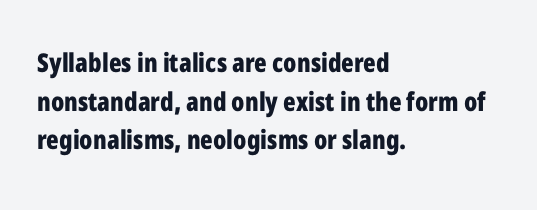
Q: Is the text bold? A: Yes.
Q: Is the text italic (slanted)? A: No, it is upright.
Q: Is the text underlined? A: No.
Q: How is the paragraph aligned? A: Left-aligned.
Q: Is the spacing between letters normal or unusually wide? A: Normal.
Q: Is the spacing between lines tight, normal or loose? A: Normal.
